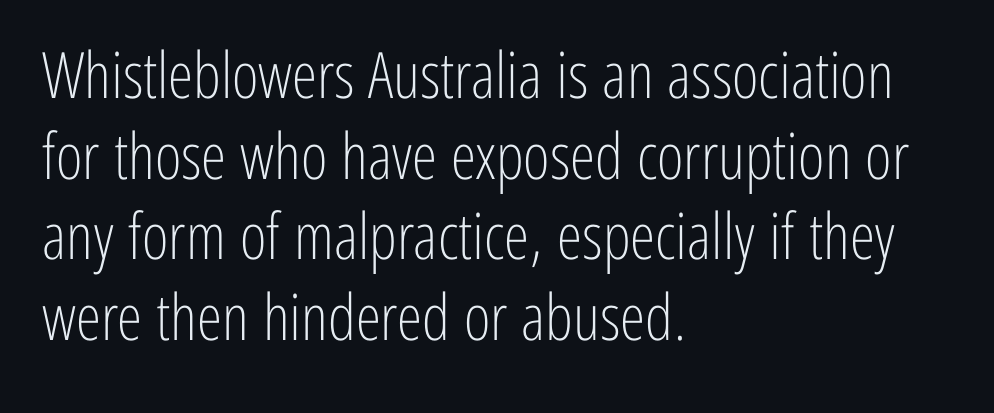
Q: Is the text bold? A: No.
Q: Is the text italic (slanted)? A: No, it is upright.
Q: Is the typeface a serif or a sans-serif typeface? A: Sans-serif.
Q: Is the text underlined? A: No.
Q: How is the paragraph aligned? A: Left-aligned.
Q: Is the spacing between letters normal or unusually wide? A: Normal.
Q: Is the spacing between lines tight, normal or loose? A: Normal.
Q: Width (condensed, normal, or wide)? A: Condensed.
Q: Stroke contrast? A: Low.
Q: x-height? A: Medium.
Q: Monospaced? A: No.
